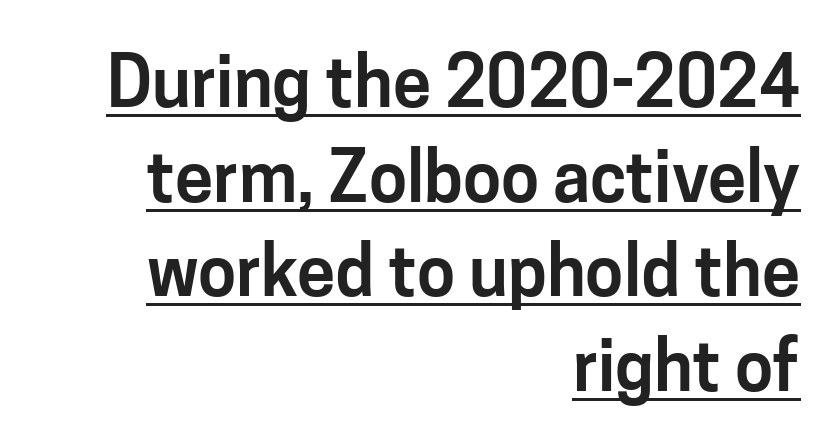
Italic: no, the glyphs are upright roman. The block of text has a typical density, with ordinary space between rows. All the whitespace from short lines collects on the left. The gaps between neighbouring characters are ordinary and unremarkable.
